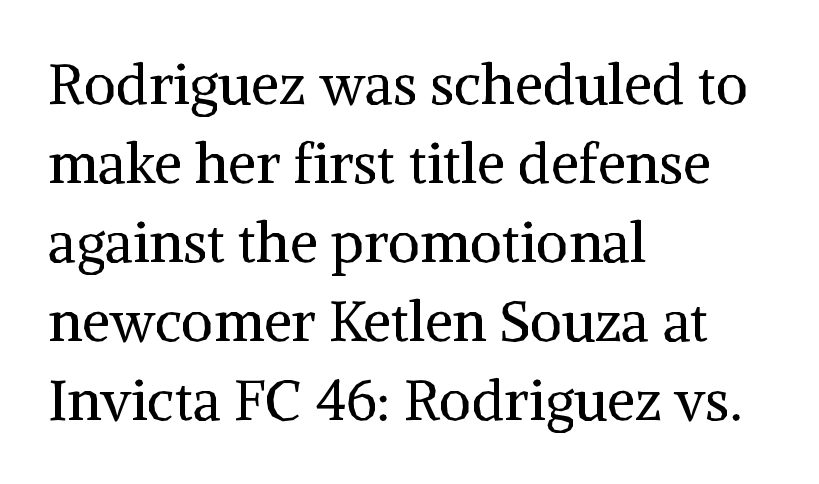
The image shows 56 px regular-weight serif type, upright; set left-aligned, normal line spacing (1.41x), normal letter spacing, not underlined; medium stroke contrast and a medium x-height.
